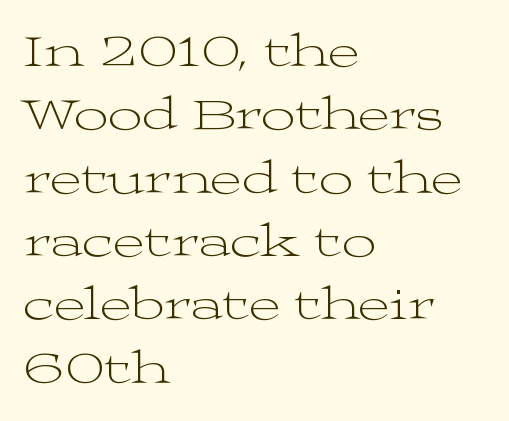
You can tell it's not italic because the verticals are truly vertical. Note the varied advance widths — an 'i' is clearly narrower than an 'm'. Does extra space separate the letters? No, they use regular spacing. In terms of leading, this rendering sits right in the middle.
